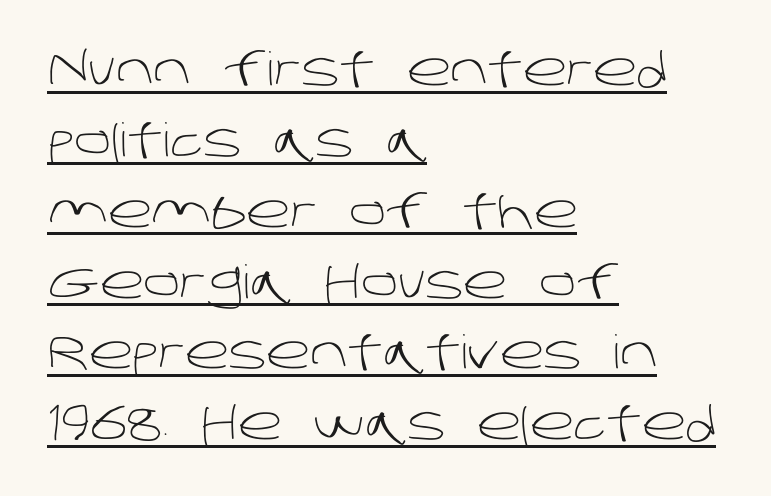
Q: Is the text bold? A: No.
Q: Is the typeface a serif or a sans-serif typeface? A: Sans-serif.
Q: Is the text underlined? A: Yes.
Q: How is the paragraph aligned? A: Left-aligned.
Q: Is the spacing between letters normal or unusually wide? A: Normal.
Q: Is the spacing between lines tight, normal or loose? A: Normal.
Q: Width (condensed, normal, or wide)? A: Normal.
Q: Stroke contrast? A: Low.
Q: x-height? A: Large.
Q: Monospaced? A: No.
